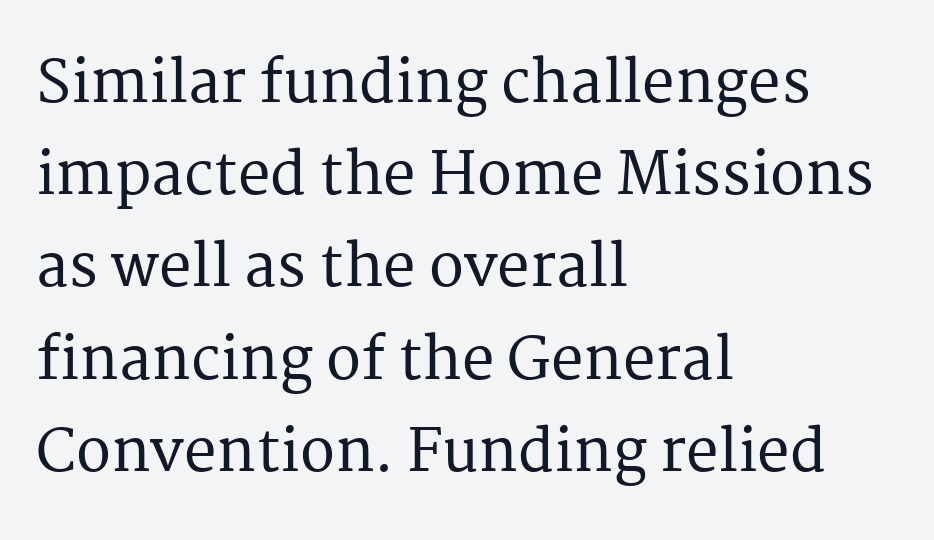
The image shows 58 px serif type, upright; set left-aligned, normal line spacing (1.59x), normal letter spacing, not underlined; medium stroke contrast and a medium x-height.
